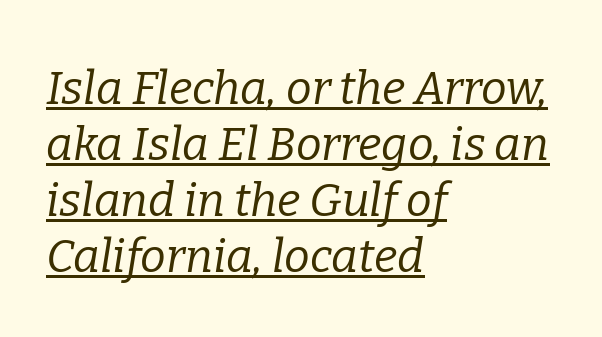
The image shows 46 px regular-weight serif type, italic (leaning right); set left-aligned, line spacing 1.22x, normal letter spacing, underlined; low stroke contrast and a medium x-height.
